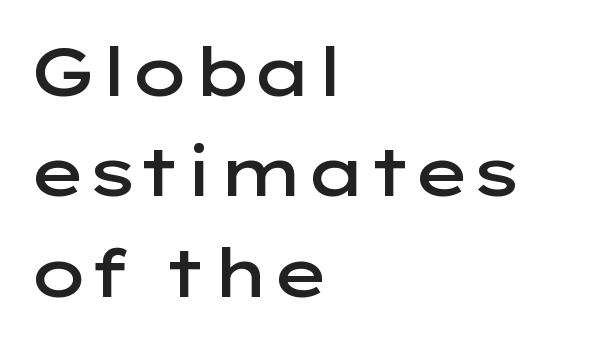
The image shows 67 px semibold, wide sans-serif type, upright; set left-aligned, normal line spacing (1.5x), normal letter spacing, not underlined; low stroke contrast and a medium x-height.
